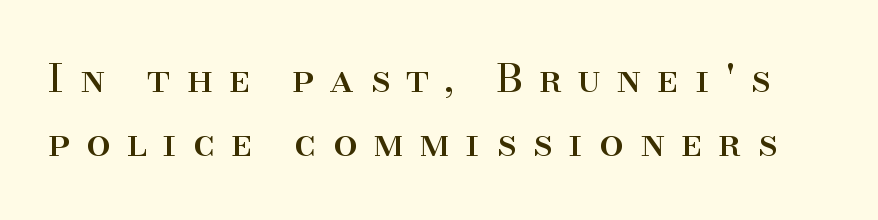
Q: Is the text italic (slanted)? A: No, it is upright.
Q: Is the typeface a serif or a sans-serif typeface? A: Serif.
Q: Is the text underlined? A: No.
Q: Is the spacing between letters normal or unusually wide? A: Unusually wide.
Q: Is the spacing between lines tight, normal or loose? A: Normal.
Q: Width (condensed, normal, or wide)? A: Normal.
Q: Stroke contrast? A: High.
Q: x-height? A: Small.
Q: Monospaced? A: No.
